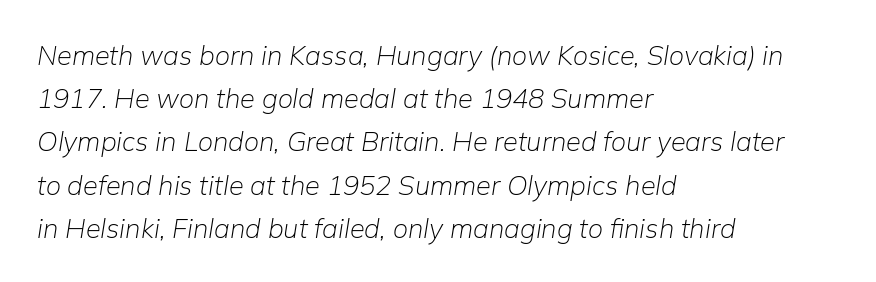
The image shows 27 px text type, italic (leaning right); set left-aligned, normal line spacing (1.6x), normal letter spacing, not underlined.
